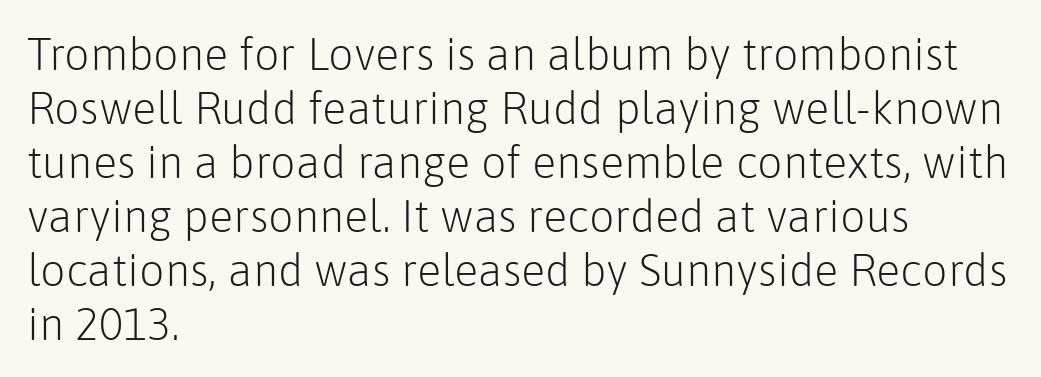
Spacing verdict: proportional, widths tailored to each character. Serif or sans? Sans — the stroke terminals are bare. The letters stand upright; this is a roman face. Glance below the letters and you will spot only blank space.
